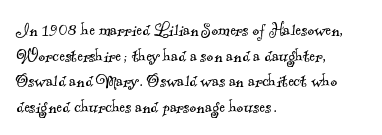
Descenders are the only things crossing below the line. No extra tracking has been applied to these lines. A quiet, ordinary-to-light weight characterises the typeface. Alignment: flush left.
